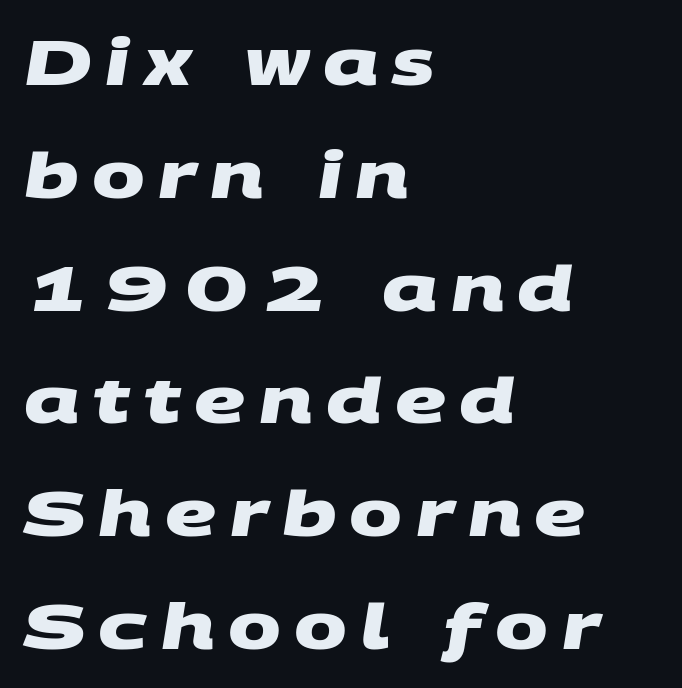
Q: Is the text bold? A: Yes.
Q: Is the typeface a serif or a sans-serif typeface? A: Sans-serif.
Q: Is the text underlined? A: No.
Q: How is the paragraph aligned? A: Left-aligned.
Q: Is the spacing between letters normal or unusually wide? A: Unusually wide.
Q: Width (condensed, normal, or wide)? A: Wide.
Q: Stroke contrast? A: Medium.
Q: x-height? A: Large.
Q: Monospaced? A: No.
